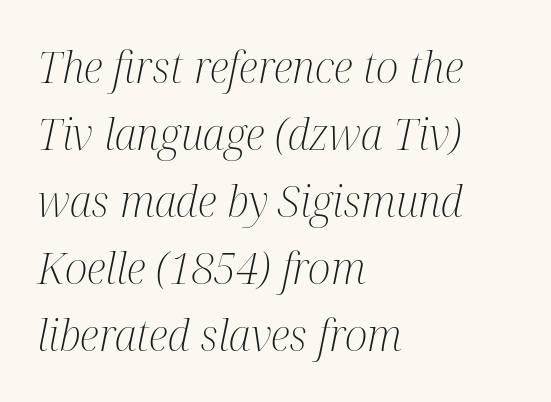
{"serif": "yes", "italic": "yes", "lean": "right", "slant_degrees": 12, "bold": "no", "weight": "light", "width": "condensed", "stroke_contrast": "medium", "x_height": "medium", "monospaced": "no", "underline": "no", "align": "left", "line_spacing": "normal", "line_spacing_ratio": 1.56, "letter_spacing": "normal", "letter_spacing_em": 0.0, "glyph_px": 43}
